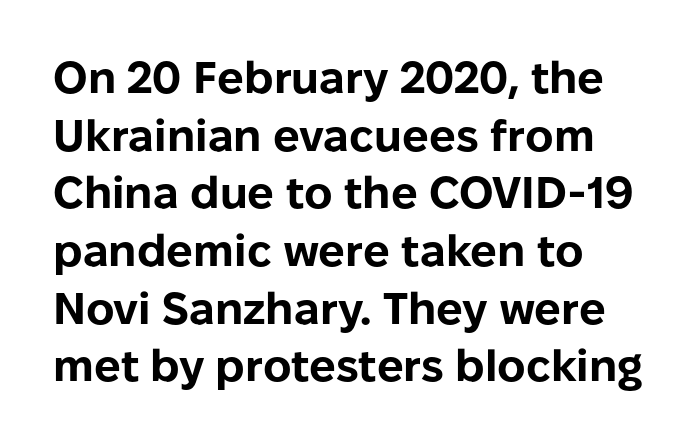
Q: Is the text bold? A: Yes.
Q: Is the text italic (slanted)? A: No, it is upright.
Q: Is the typeface a serif or a sans-serif typeface? A: Sans-serif.
Q: Is the text underlined? A: No.
Q: How is the paragraph aligned? A: Left-aligned.
Q: Is the spacing between letters normal or unusually wide? A: Normal.
Q: Is the spacing between lines tight, normal or loose? A: Normal.
Q: Width (condensed, normal, or wide)? A: Normal.
Q: Stroke contrast? A: Low.
Q: x-height? A: Medium.
Q: Monospaced? A: No.
